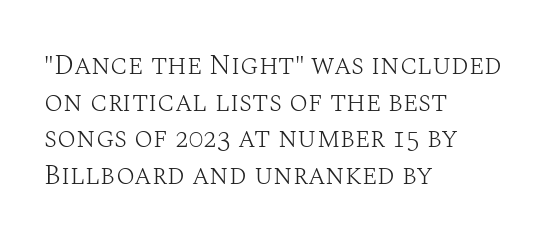
The text block is weighted toward the left margin, trailing off unevenly rightward. A typesetter would label this face a serif. The passage shown is not bold in any degree. Successive baselines arrive at the customary interval.
